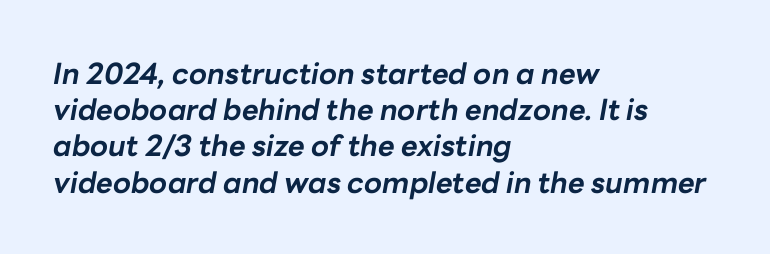
The image shows 29 px bold type, italic (leaning right); set left-aligned, normal line spacing (1.25x), normal letter spacing, not underlined; low stroke contrast and a medium x-height.
